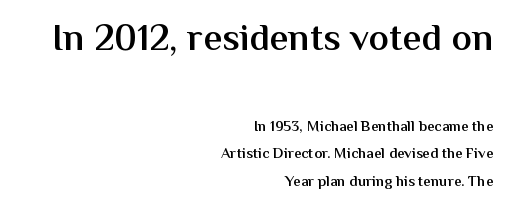
{"serif": "no", "italic": "no", "bold": "semi", "weight": "semibold", "width": "normal", "stroke_contrast": "medium", "x_height": "medium", "monospaced": "no", "underline": "no", "align": "right", "line_spacing_ratio": 1.85, "letter_spacing": "normal", "letter_spacing_em": 0.0, "larger_block": "first", "size_ratio": 2.53, "glyph_px": 38}
